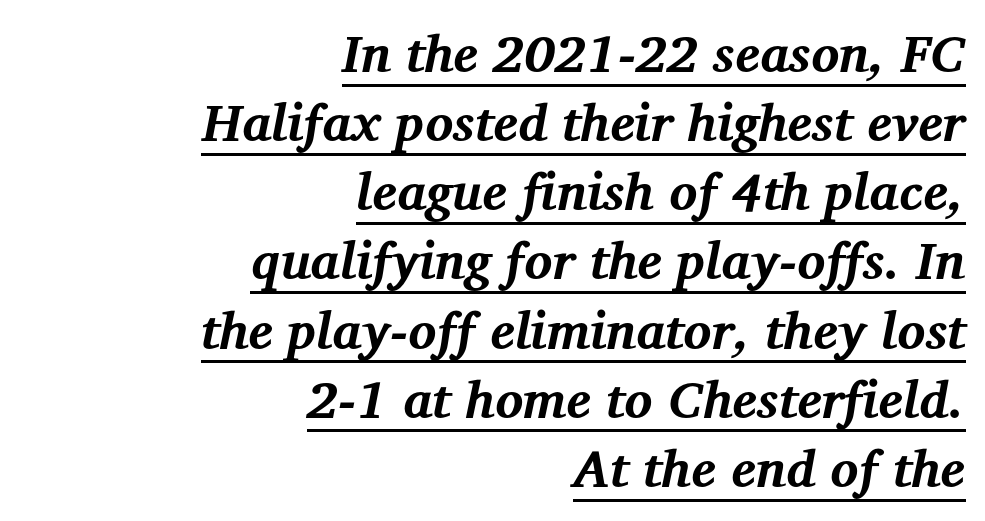
The image shows 52 px bold serif type, italic (leaning right); set right-aligned, normal line spacing (1.33x), normal letter spacing, underlined; medium stroke contrast and a medium x-height.
